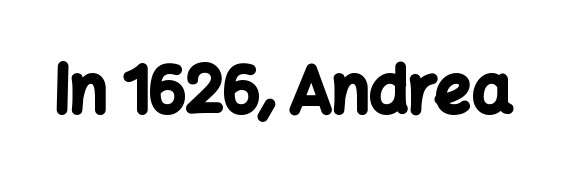
{"serif": "no", "italic": "no", "bold": "yes", "weight": "bold", "width": "normal", "stroke_contrast": "low", "x_height": "medium", "monospaced": "no", "underline": "no", "letter_spacing": "normal", "letter_spacing_em": 0.0, "glyph_px": 64}
